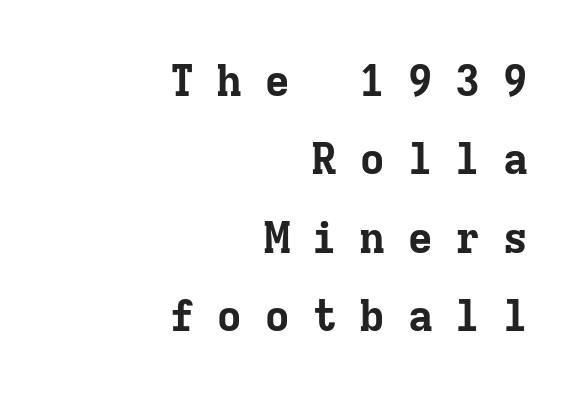
{"serif": "yes", "italic": "no", "bold": "yes", "weight": "bold", "width": "normal", "stroke_contrast": "low", "x_height": "medium", "monospaced": "yes", "underline": "no", "align": "right", "line_spacing_ratio": 1.78, "letter_spacing": "wide", "letter_spacing_em": 0.48, "glyph_px": 44}
